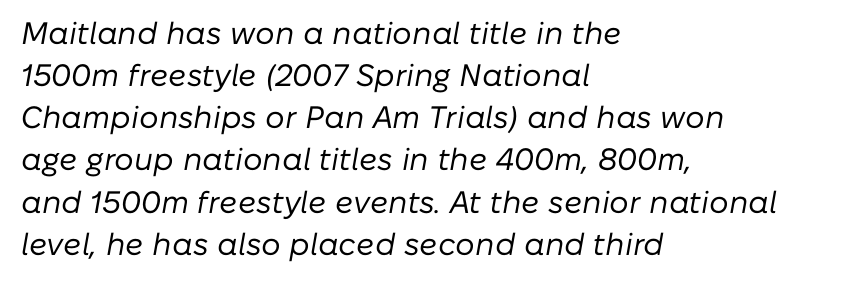
{"italic": "yes", "lean": "right", "slant_degrees": 10, "bold": "no", "weight": "regular", "width": "normal", "stroke_contrast": "low", "x_height": "medium", "monospaced": "no", "underline": "no", "align": "left", "line_spacing": "normal", "line_spacing_ratio": 1.36, "letter_spacing": "normal", "letter_spacing_em": 0.0, "glyph_px": 31}
